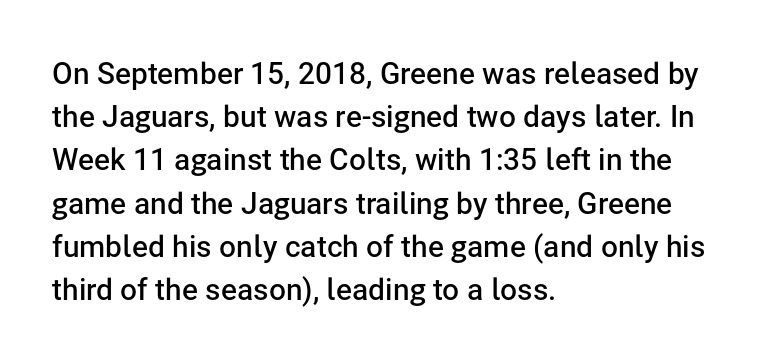
{"serif": "no", "italic": "no", "bold": "semi", "weight": "semibold", "width": "normal", "stroke_contrast": "low", "x_height": "medium", "monospaced": "no", "underline": "no", "align": "left", "line_spacing": "normal", "line_spacing_ratio": 1.44, "letter_spacing": "normal", "letter_spacing_em": 0.0, "glyph_px": 30}
